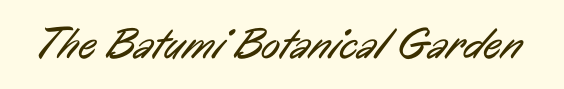
{"serif": "no", "bold": "no", "weight": "regular", "width": "condensed", "stroke_contrast": "low", "x_height": "medium", "monospaced": "no", "underline": "no", "letter_spacing": "normal", "letter_spacing_em": 0.0, "glyph_px": 44}
